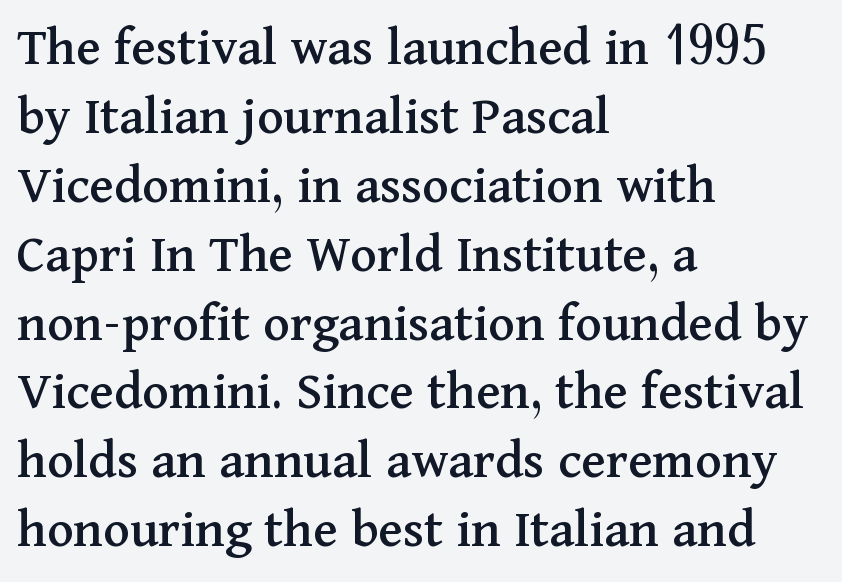
The image shows 56 px serif type, upright; set left-aligned, line spacing 1.23x, normal letter spacing, not underlined; medium stroke contrast and a medium x-height.
